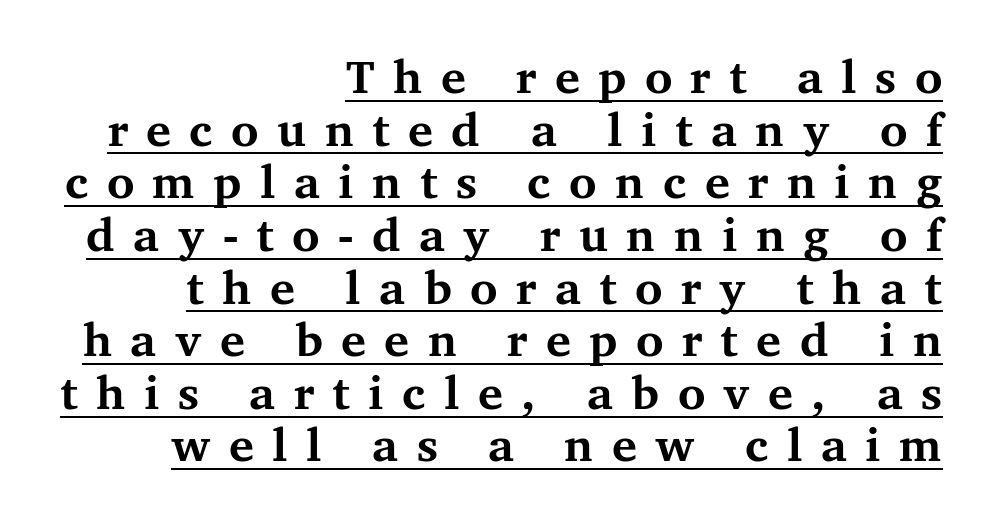
The designer went with a serif here, giving each stem small feet. Emphasis is given by a line drawn under the lettering. This sample is right-justified, so line beginnings fall wherever the words allow. How are the letters spaced? Widely, with obvious added tracking.
